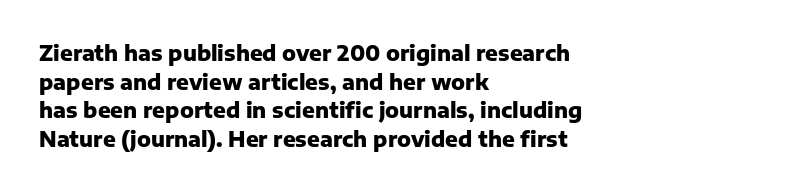
The image shows 21 px bold type, upright; set left-aligned, normal line spacing (1.36x), normal letter spacing, not underlined.
